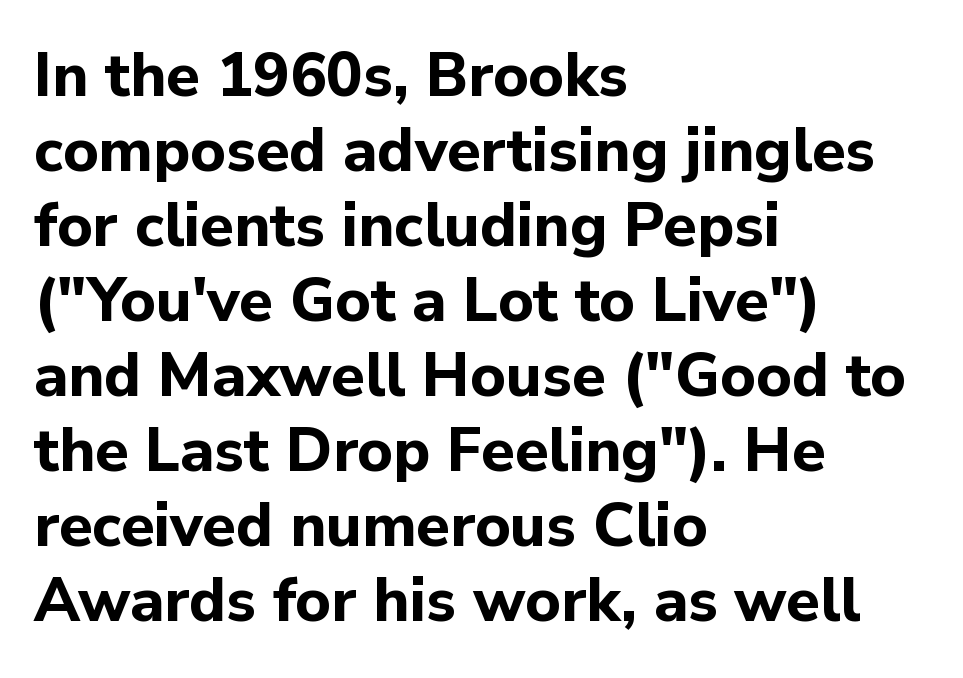
The image shows 61 px bold sans-serif type, upright; set left-aligned, line spacing 1.23x, normal letter spacing, not underlined; low stroke contrast and a medium x-height.
